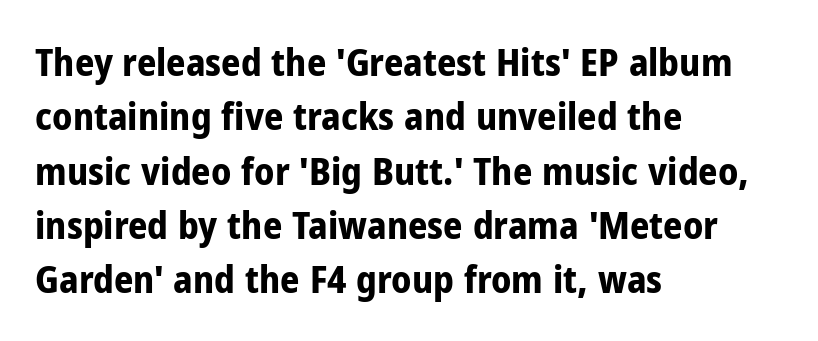
Q: Is the text bold? A: Yes.
Q: Is the text italic (slanted)? A: No, it is upright.
Q: Is the typeface a serif or a sans-serif typeface? A: Sans-serif.
Q: Is the text underlined? A: No.
Q: How is the paragraph aligned? A: Left-aligned.
Q: Is the spacing between letters normal or unusually wide? A: Normal.
Q: Is the spacing between lines tight, normal or loose? A: Normal.
Q: Width (condensed, normal, or wide)? A: Condensed.
Q: Stroke contrast? A: Low.
Q: x-height? A: Medium.
Q: Monospaced? A: No.
